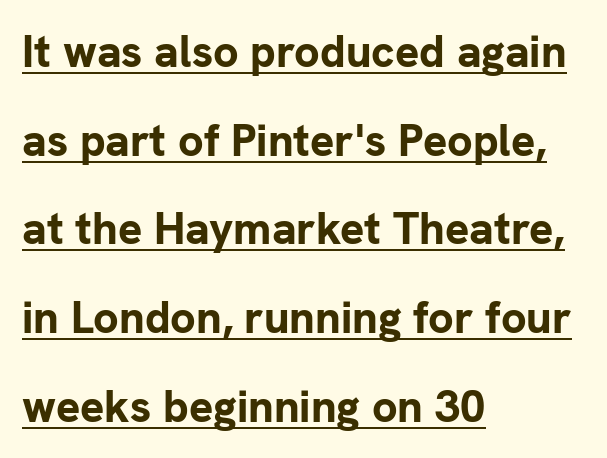
The image shows 45 px bold sans-serif type, upright; set left-aligned, loose line spacing (1.97x), normal letter spacing, underlined; low stroke contrast and a medium x-height.
